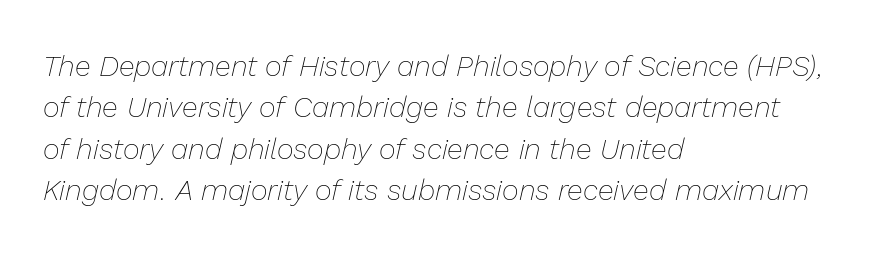
Stems and bowls with no extra thickness — not bold. Does the lettering tilt? It does — this is italic. Check the space under the baseline: it is left empty. The rag falls on the right side of this text block. Notice how descenders clear the ascenders below comfortably — that's standard leading.
